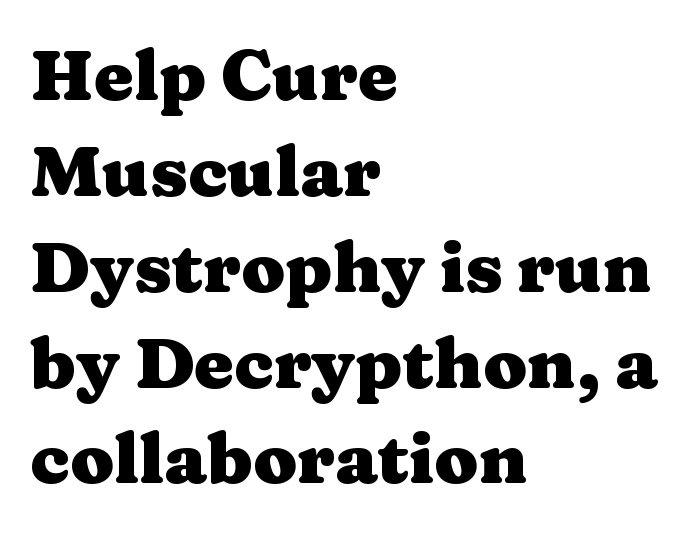
Q: Is the text bold? A: Yes.
Q: Is the text italic (slanted)? A: No, it is upright.
Q: Is the typeface a serif or a sans-serif typeface? A: Serif.
Q: Is the text underlined? A: No.
Q: How is the paragraph aligned? A: Left-aligned.
Q: Is the spacing between letters normal or unusually wide? A: Normal.
Q: Is the spacing between lines tight, normal or loose? A: Normal.
Q: Width (condensed, normal, or wide)? A: Wide.
Q: Stroke contrast? A: Medium.
Q: x-height? A: Medium.
Q: Monospaced? A: No.
